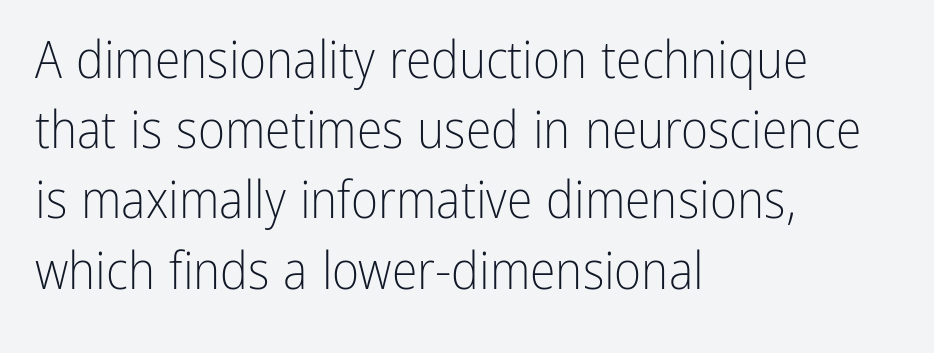
Successive baselines arrive at the customary interval. Designer's note — italics off, roman on. Note the varied advance widths — an 'i' is clearly narrower than an 'm'. Notice how the passage keeps a crisp vertical edge on the left only. Beneath every word, the page is bare. Inter-character spacing is left at the font's built-in metrics.
